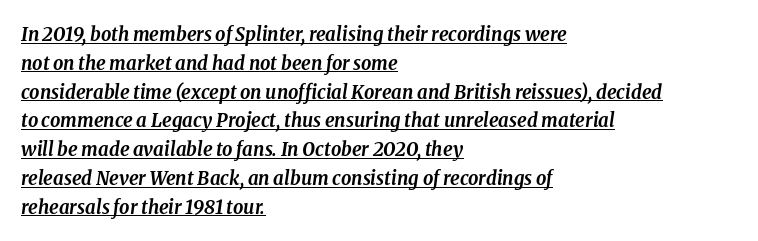
{"italic": "yes", "lean": "right", "slant_degrees": 8, "bold": "yes", "underline": "yes", "align": "left", "line_spacing": "normal", "line_spacing_ratio": 1.44, "letter_spacing": "normal", "letter_spacing_em": 0.0, "glyph_px": 20}
